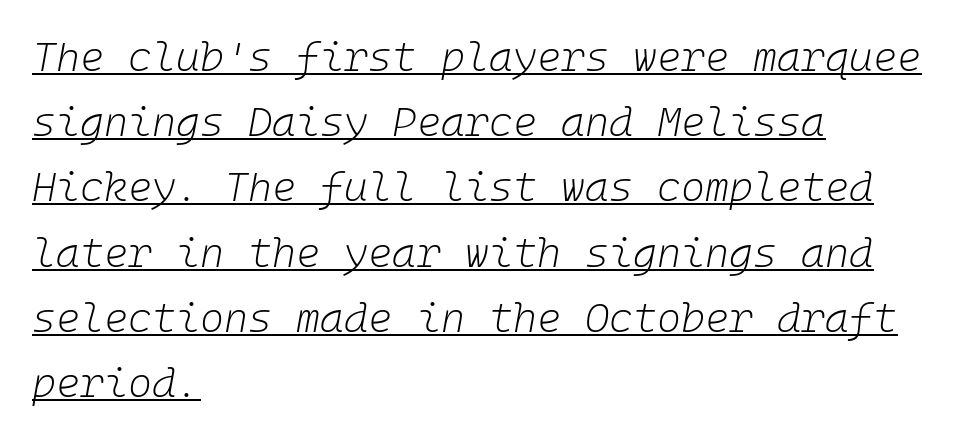
The letterforms sit at book weight or below. A rule runs beneath these lines of type. An italicized treatment has been applied to the whole sample. Leading: standard. You could call the tracking neutral — neither tight nor loose. Alignment: flush left.
